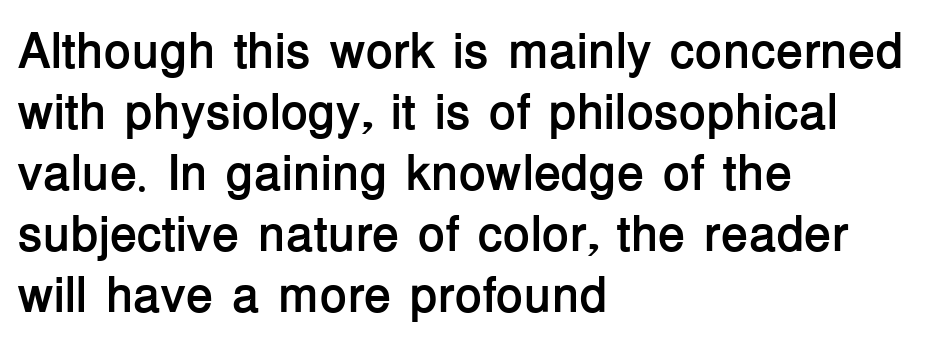
Q: Is the text bold? A: Yes.
Q: Is the text italic (slanted)? A: No, it is upright.
Q: Is the typeface a serif or a sans-serif typeface? A: Sans-serif.
Q: Is the text underlined? A: No.
Q: How is the paragraph aligned? A: Left-aligned.
Q: Is the spacing between letters normal or unusually wide? A: Normal.
Q: Width (condensed, normal, or wide)? A: Normal.
Q: Stroke contrast? A: Low.
Q: x-height? A: Medium.
Q: Monospaced? A: No.
